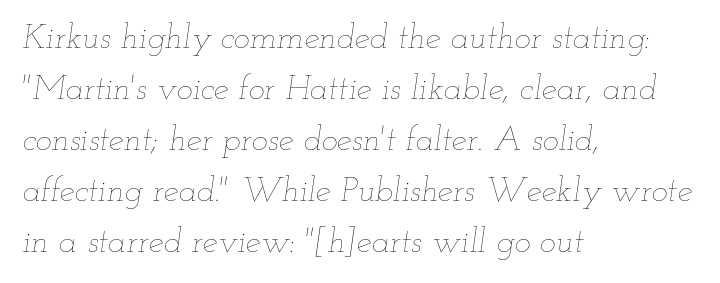
Students, note that the glyphs here touch the page at normal intervals. Descenders hang freely into open space. Stems here are at most as thick as an everyday book face. This block has exactly the height ordinary leading produces. The letters are slanted; this is an italic face. All the whitespace from short lines collects on the right.
